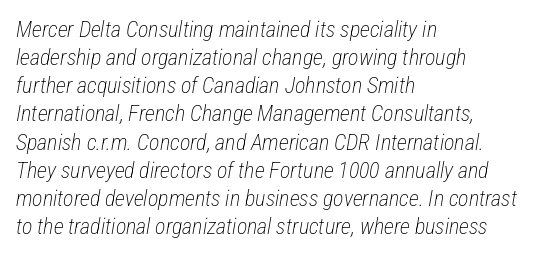
Only glyphs here, with clear space below each row. The specimen reads as italic at a glance. The passage shown stacks its lines at a standard gap. Which margin do the lines hug? The left one — the right edge is uneven. Each stroke keeps to a modest, everyday thickness or less. The face used here is rendered with its standard letterfit.
